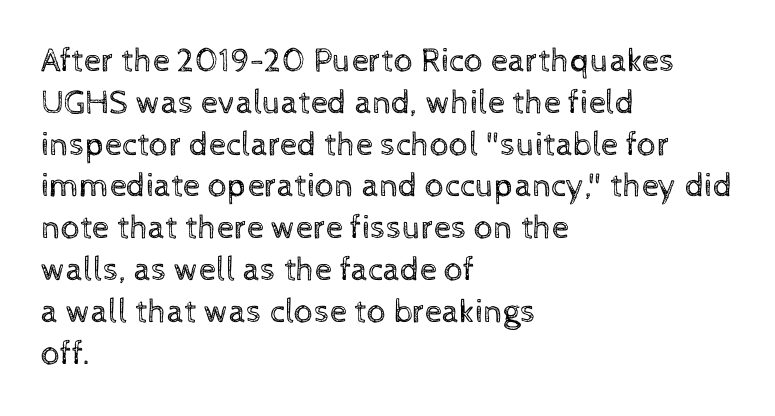
Every character sits straight up, as roman type does. Each line starts at the same left margin while the right side varies. Varying glyph widths throughout — classic text-font behaviour. Words float on clear page, feet unadorned. The weight would be labelled regular, book, light, or lighter still.
